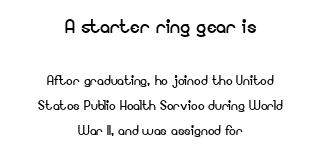
Q: Is the text bold? A: No.
Q: Is the text italic (slanted)? A: No, it is upright.
Q: Is the text underlined? A: No.
Q: How is the paragraph aligned? A: Centered.
Q: Is the spacing between letters normal or unusually wide? A: Normal.
Q: Is the spacing between lines tight, normal or loose? A: Normal.
Q: Which block of text is set in a larger size, the first (top) or the second (bottom)? A: The first (top) one.
